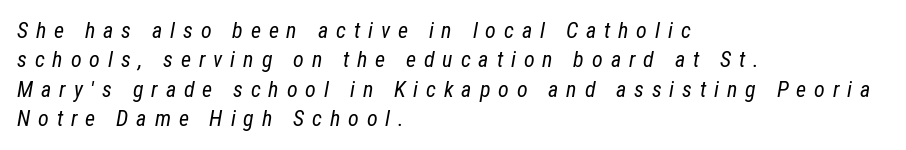
The paragraph shown leans on its left margin. There is plenty of visible air inserted between adjacent glyphs. Each new line begins a customary step beneath the previous one. Italic: yes, the glyphs are oblique.
